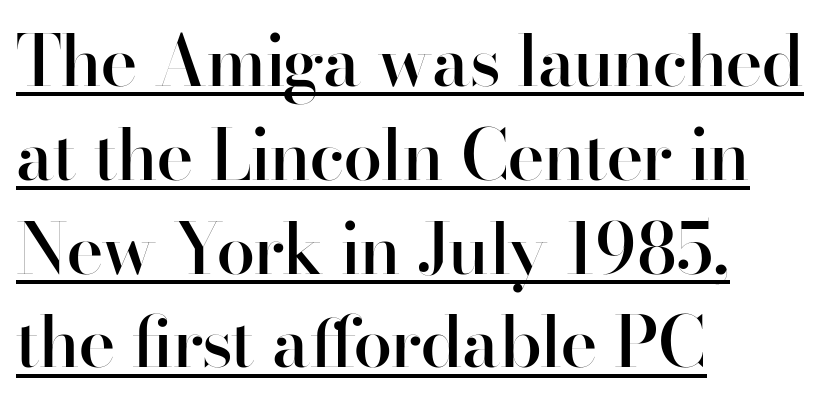
{"serif": "no", "italic": "no", "bold": "semi", "weight": "semibold", "width": "normal", "stroke_contrast": "high", "x_height": "small", "monospaced": "no", "underline": "yes", "align": "left", "line_spacing": "normal", "line_spacing_ratio": 1.34, "letter_spacing": "normal", "letter_spacing_em": 0.0, "glyph_px": 70}
